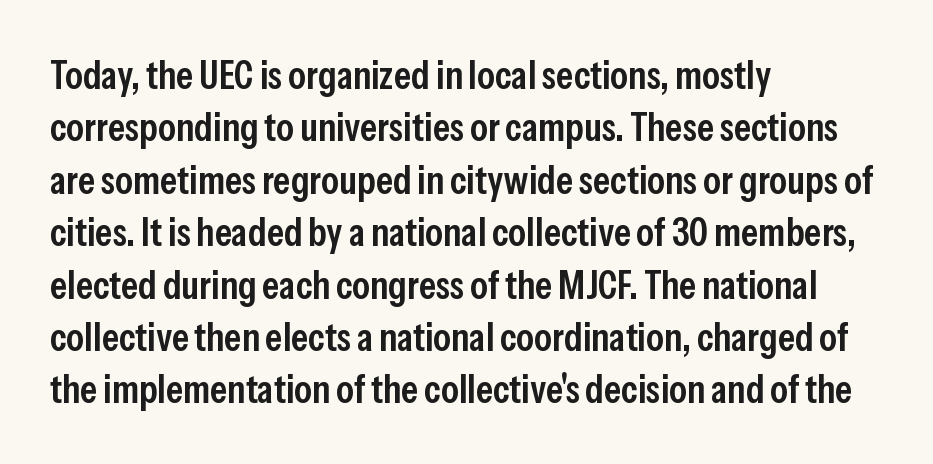
{"serif": "no", "italic": "no", "bold": "semi", "weight": "semibold", "width": "condensed", "stroke_contrast": "low", "x_height": "medium", "monospaced": "no", "underline": "no", "align": "left", "line_spacing": "normal", "line_spacing_ratio": 1.31, "letter_spacing": "normal", "letter_spacing_em": 0.0, "glyph_px": 40}
